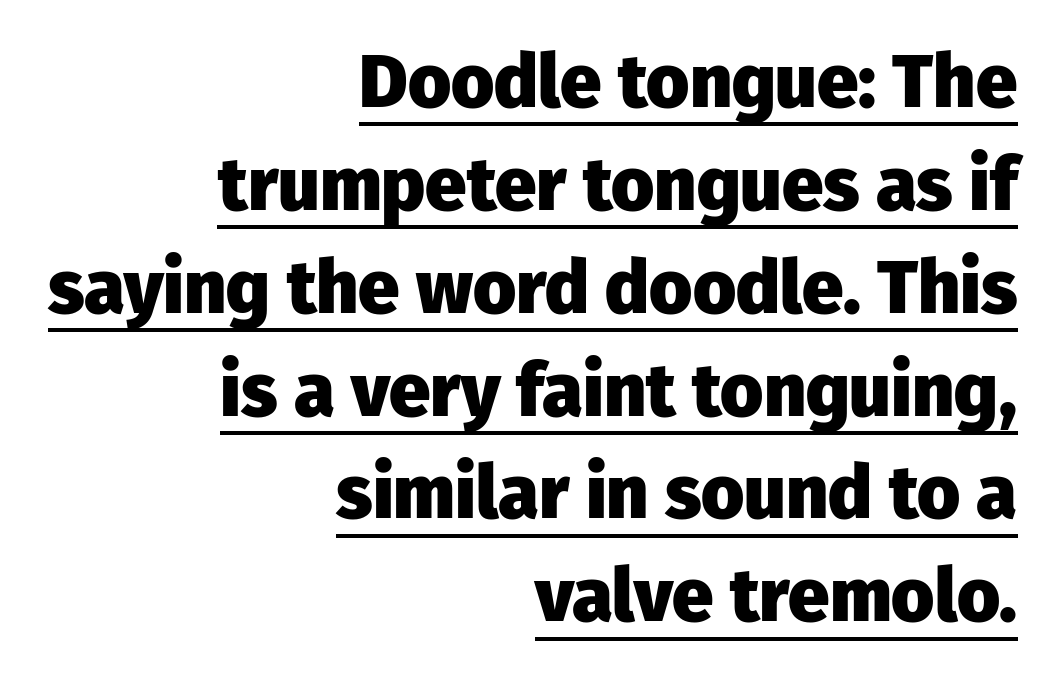
Q: Is the text bold? A: Yes.
Q: Is the text italic (slanted)? A: No, it is upright.
Q: Is the typeface a serif or a sans-serif typeface? A: Sans-serif.
Q: Is the text underlined? A: Yes.
Q: How is the paragraph aligned? A: Right-aligned.
Q: Is the spacing between letters normal or unusually wide? A: Normal.
Q: Is the spacing between lines tight, normal or loose? A: Normal.
Q: Width (condensed, normal, or wide)? A: Normal.
Q: Stroke contrast? A: Low.
Q: x-height? A: Medium.
Q: Monospaced? A: No.
